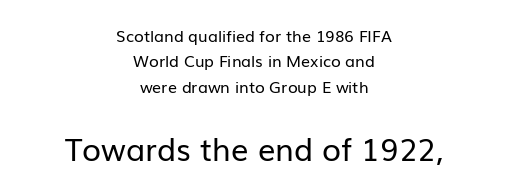
{"serif": "no", "italic": "no", "bold": "no", "weight": "regular", "width": "normal", "stroke_contrast": "low", "x_height": "medium", "monospaced": "no", "underline": "no", "align": "center", "line_spacing": "normal", "line_spacing_ratio": 1.58, "letter_spacing": "normal", "letter_spacing_em": 0.0, "larger_block": "second", "size_ratio": 1.94, "glyph_px": 31}
